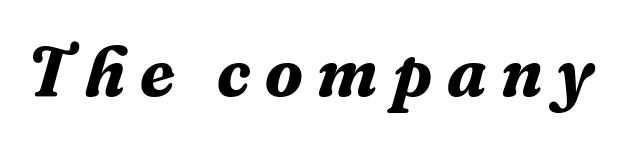
The image shows 70 px bold serif type, italic (leaning right); set unusually wide letter spacing (+0.21 em), not underlined; medium stroke contrast and a medium x-height.
